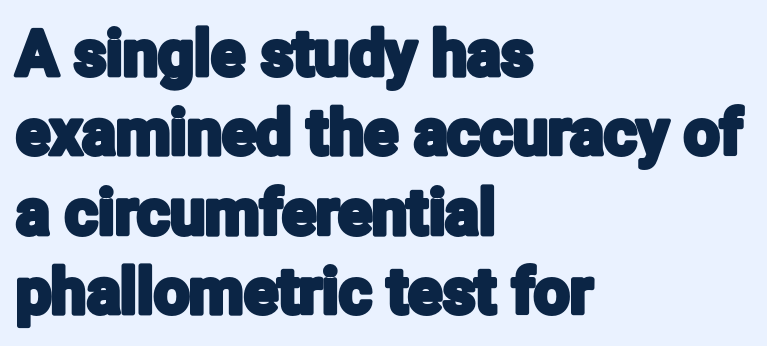
{"serif": "no", "italic": "no", "width": "condensed", "stroke_contrast": "low", "x_height": "medium", "monospaced": "no", "underline": "no", "align": "left", "line_spacing": "normal", "line_spacing_ratio": 1.26, "letter_spacing": "normal", "letter_spacing_em": 0.0, "glyph_px": 63}
